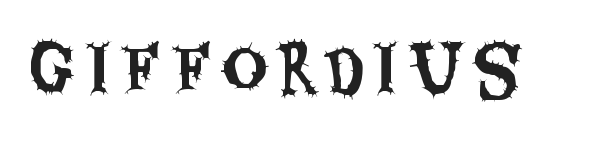
The image shows 63 px condensed sans-serif type, upright; set not underlined; medium stroke contrast and a large x-height.
